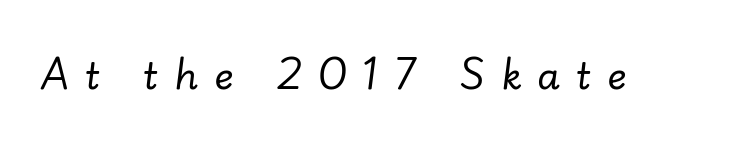
{"italic": "yes", "lean": "right", "slant_degrees": 7, "bold": "no", "weight": "regular", "width": "normal", "stroke_contrast": "low", "x_height": "small", "monospaced": "no", "underline": "no", "letter_spacing": "wide", "letter_spacing_em": 0.44, "glyph_px": 37}
